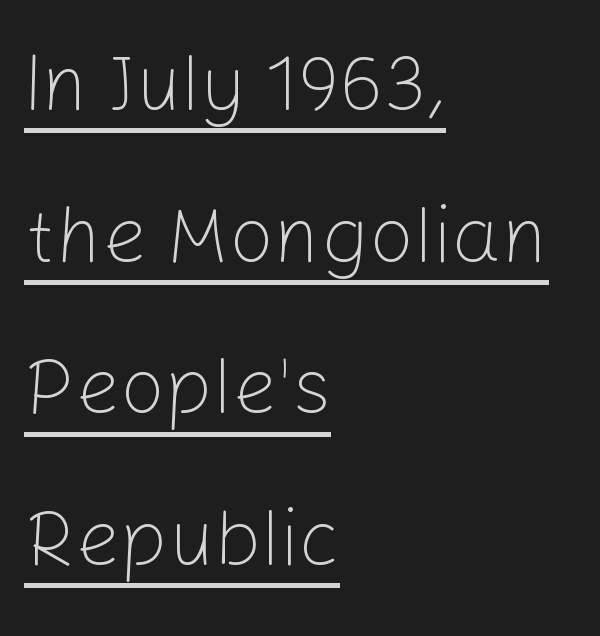
Q: Is the text bold? A: No.
Q: Is the text italic (slanted)? A: No, it is upright.
Q: Is the typeface a serif or a sans-serif typeface? A: Sans-serif.
Q: Is the text underlined? A: Yes.
Q: How is the paragraph aligned? A: Left-aligned.
Q: Is the spacing between letters normal or unusually wide? A: Normal.
Q: Is the spacing between lines tight, normal or loose? A: Loose.
Q: Width (condensed, normal, or wide)? A: Normal.
Q: Stroke contrast? A: Low.
Q: x-height? A: Medium.
Q: Monospaced? A: No.
